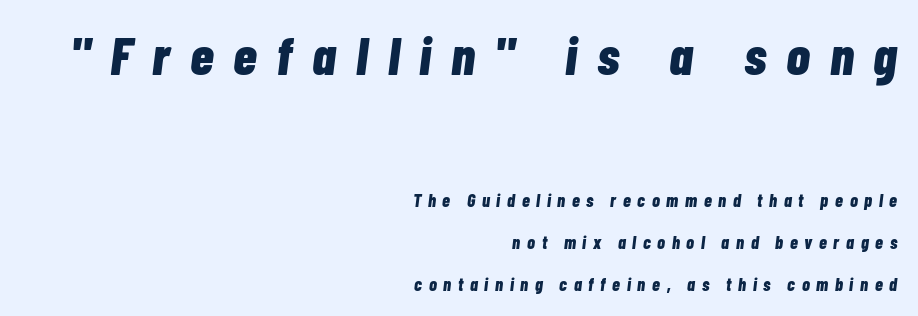
The image shows 54 px bold, condensed type, italic (leaning right); set right-aligned, loose line spacing (2.32x), unusually wide letter spacing (+0.37 em), not underlined; the first (top) block is 3.0x larger; low stroke contrast and a medium x-height.
